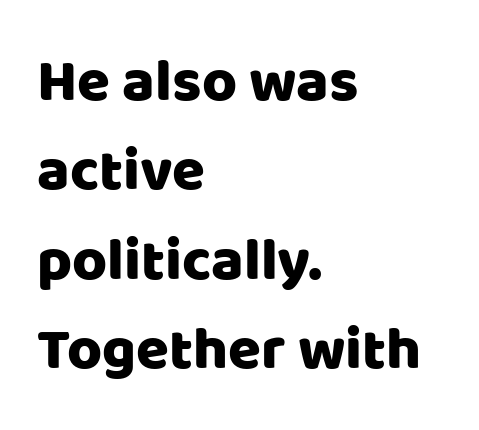
Q: Is the text italic (slanted)? A: No, it is upright.
Q: Is the typeface a serif or a sans-serif typeface? A: Sans-serif.
Q: Is the text underlined? A: No.
Q: How is the paragraph aligned? A: Left-aligned.
Q: Is the spacing between letters normal or unusually wide? A: Normal.
Q: Is the spacing between lines tight, normal or loose? A: Normal.
Q: Width (condensed, normal, or wide)? A: Normal.
Q: Stroke contrast? A: Low.
Q: x-height? A: Large.
Q: Monospaced? A: No.
